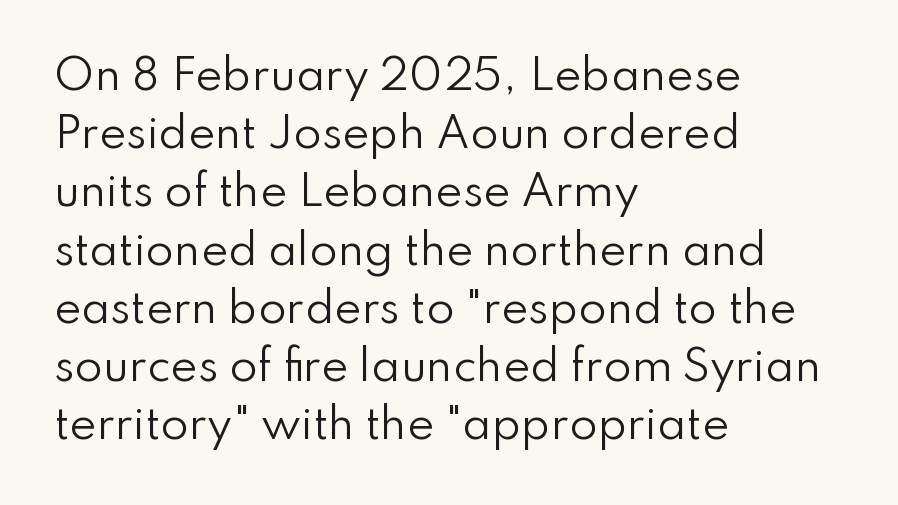
{"serif": "no", "italic": "no", "bold": "no", "weight": "regular", "width": "normal", "stroke_contrast": "low", "x_height": "small", "monospaced": "no", "underline": "no", "align": "left", "line_spacing": "normal", "line_spacing_ratio": 1.42, "letter_spacing": "normal", "letter_spacing_em": 0.0, "glyph_px": 41}
